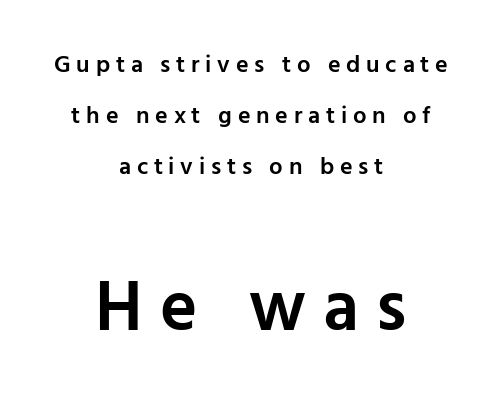
The image shows 71 px semibold sans-serif type, upright; set centered, loose line spacing (2.12x), unusually wide letter spacing (+0.24 em), not underlined; the second (bottom) block is 2.96x larger; low stroke contrast and a medium x-height.
